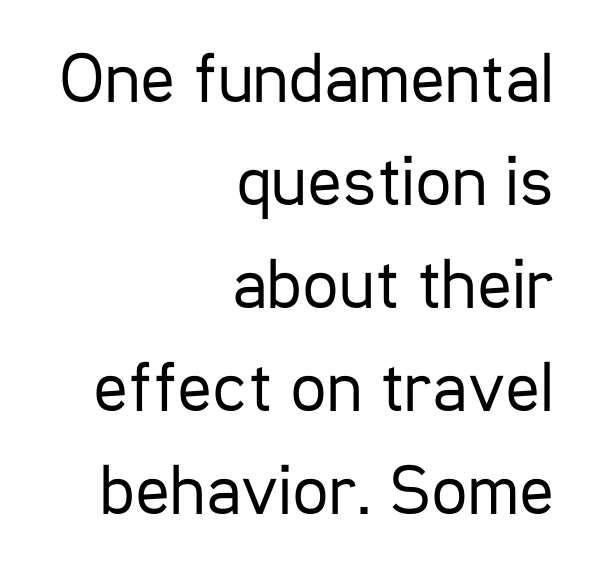
The image shows 72 px regular-weight, condensed sans-serif type, upright; set right-aligned, normal line spacing (1.43x), normal letter spacing, not underlined; low stroke contrast and a medium x-height.
